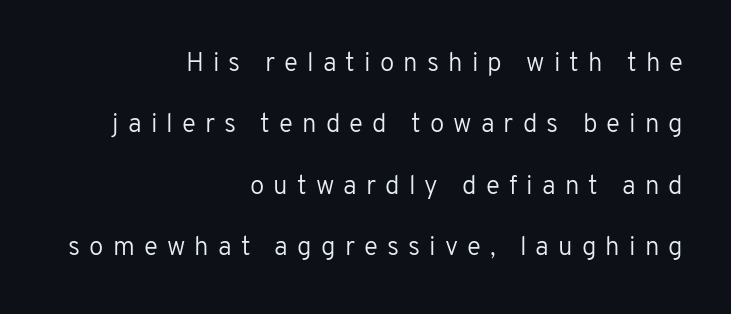
What's the leading like? Stretched, with rows far apart. Is the letter spacing exaggerated? Yes — the characters are pushed far apart. Every stem runs plumb, perpendicular to the baseline. No heavy texture on the line: the type isn't bold.
